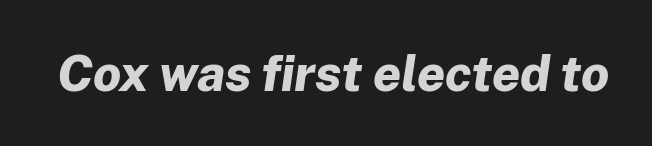
Glyph-to-glyph distance matches everyday printed text. A clean baseline with only descenders dipping below it. A typesetter would mark this as italic. Set as a true bold cut, around the 700 mark.
